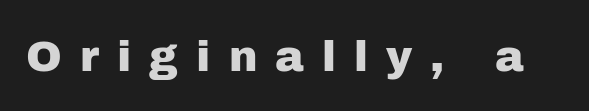
The image shows 43 px sans-serif type, upright; set unusually wide letter spacing (+0.42 em), not underlined; low stroke contrast and a medium x-height.
